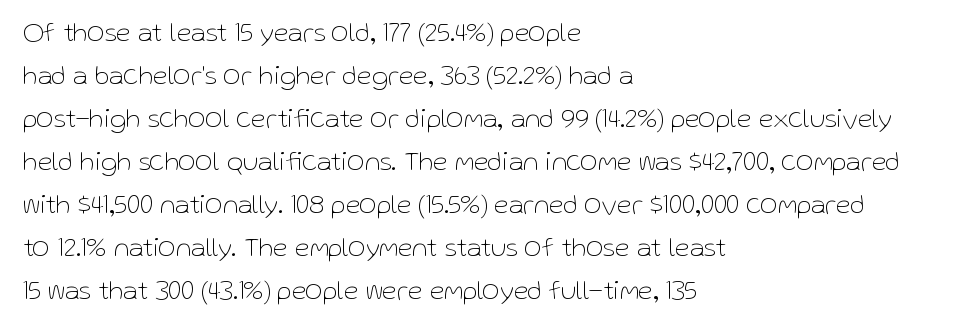
Q: Is the text bold? A: No.
Q: Is the text italic (slanted)? A: No, it is upright.
Q: Is the text underlined? A: No.
Q: How is the paragraph aligned? A: Left-aligned.
Q: Is the spacing between letters normal or unusually wide? A: Normal.
Q: Is the spacing between lines tight, normal or loose? A: Normal.
